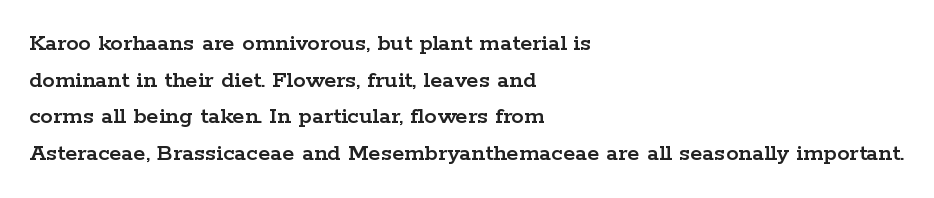
Q: Is the text italic (slanted)? A: No, it is upright.
Q: Is the text underlined? A: No.
Q: How is the paragraph aligned? A: Left-aligned.
Q: Is the spacing between letters normal or unusually wide? A: Normal.
Q: Is the spacing between lines tight, normal or loose? A: Normal.
